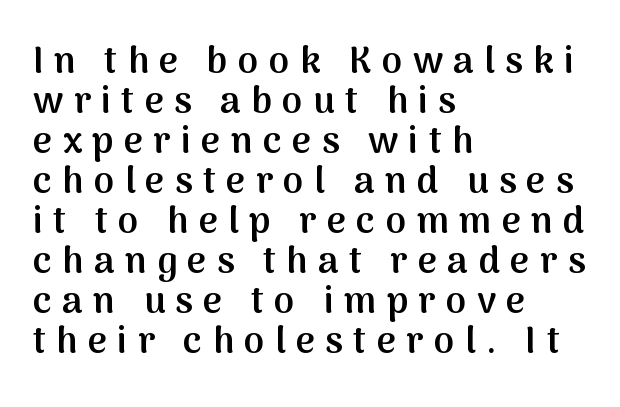
The image shows 37 px semibold sans-serif type, upright; set left-aligned, tight line spacing (1.08x), unusually wide letter spacing (+0.28 em), not underlined; medium stroke contrast and a medium x-height.
